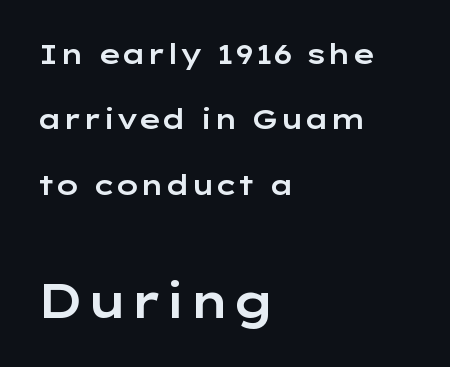
Standard letterfit; no display-style spreading of the glyphs. Of the two passages, the one underneath uses the larger point size. This block would shrink considerably if given ordinary leading; it's expanded now. These lines are rendered in a variable-pitch font. Serifs: no, the terminals of the letterforms are clean.
